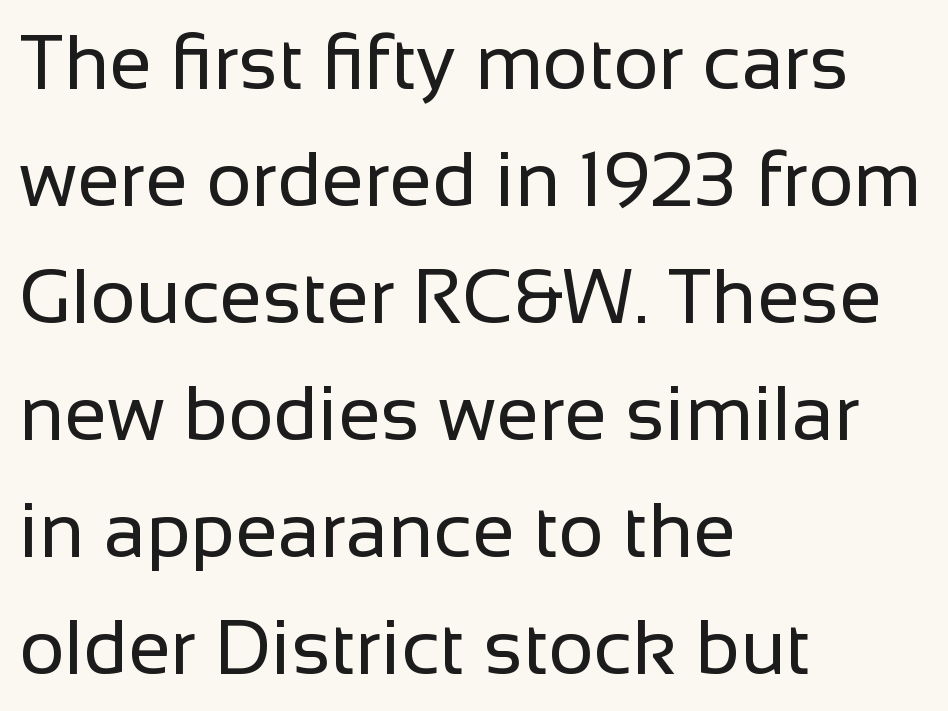
Q: Is the text bold? A: No.
Q: Is the text italic (slanted)? A: No, it is upright.
Q: Is the typeface a serif or a sans-serif typeface? A: Sans-serif.
Q: Is the text underlined? A: No.
Q: How is the paragraph aligned? A: Left-aligned.
Q: Is the spacing between letters normal or unusually wide? A: Normal.
Q: Is the spacing between lines tight, normal or loose? A: Normal.
Q: Width (condensed, normal, or wide)? A: Normal.
Q: Stroke contrast? A: Low.
Q: x-height? A: Medium.
Q: Monospaced? A: No.
